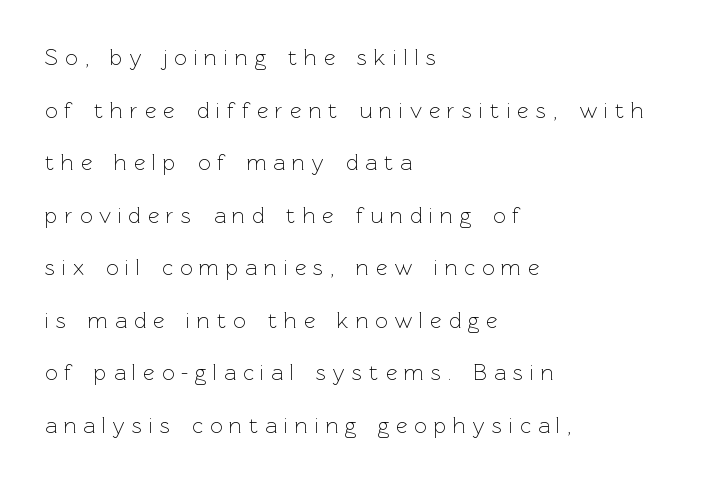
Q: Is the text bold? A: No.
Q: Is the text italic (slanted)? A: No, it is upright.
Q: Is the text underlined? A: No.
Q: How is the paragraph aligned? A: Left-aligned.
Q: Is the spacing between letters normal or unusually wide? A: Unusually wide.
Q: Is the spacing between lines tight, normal or loose? A: Loose.
